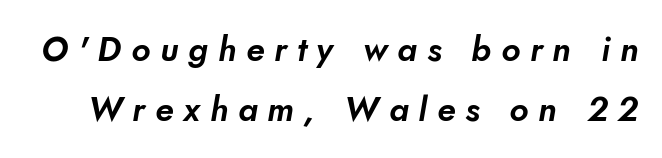
{"serif": "no", "width": "normal", "stroke_contrast": "low", "x_height": "small", "monospaced": "no", "underline": "no", "line_spacing_ratio": 1.76, "letter_spacing": "wide", "letter_spacing_em": 0.29, "glyph_px": 34}
